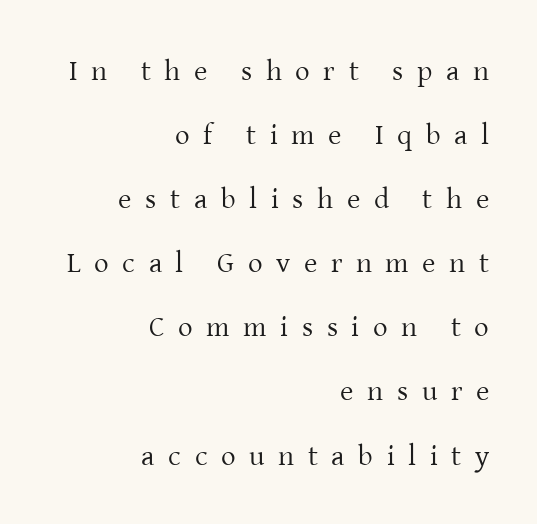
The image shows 29 px regular-weight serif type, upright; set right-aligned, loose line spacing (2.21x), unusually wide letter spacing (+0.47 em), not underlined; low stroke contrast and a medium x-height.
